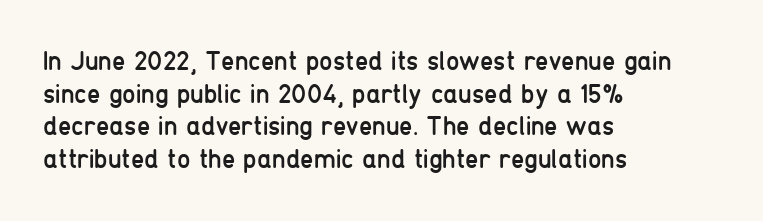
Q: Is the text bold? A: No.
Q: Is the text italic (slanted)? A: No, it is upright.
Q: Is the text underlined? A: No.
Q: How is the paragraph aligned? A: Left-aligned.
Q: Is the spacing between letters normal or unusually wide? A: Normal.
